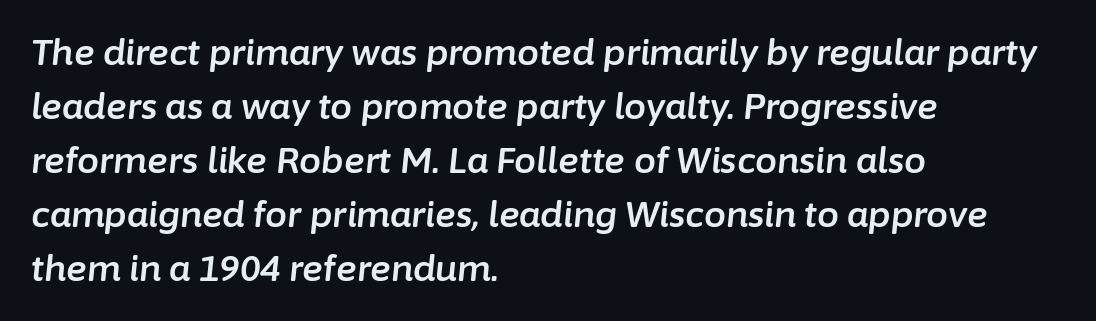
Compared with typical paragraphs, the rows here are spaced about the same. The letters are slanted; this is an italic face. Each line starts at the same left margin while the right side varies. The gaps between neighbouring characters are ordinary and unremarkable. Beneath every word, the page is bare.
